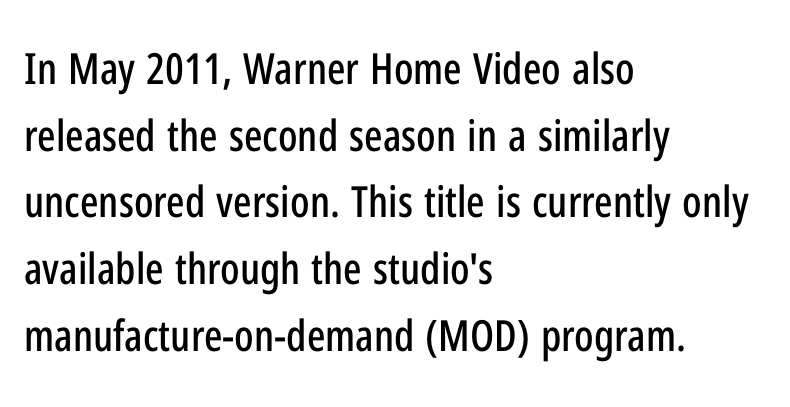
The image shows 43 px condensed sans-serif type, upright; set left-aligned, normal line spacing (1.55x), normal letter spacing, not underlined; low stroke contrast and a medium x-height.
